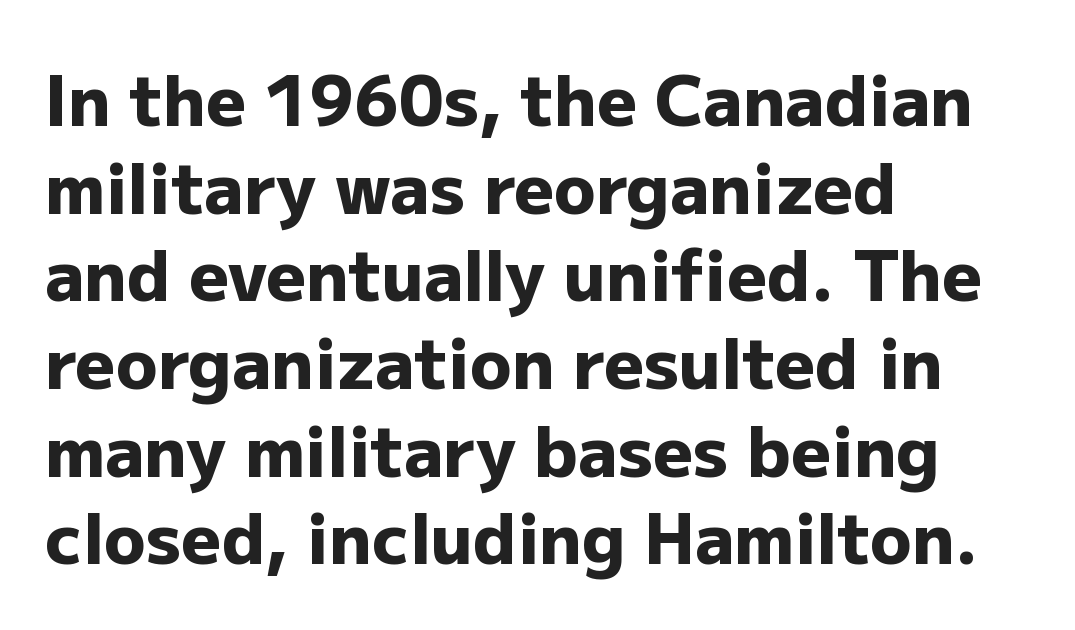
Q: Is the text bold? A: Yes.
Q: Is the text italic (slanted)? A: No, it is upright.
Q: Is the typeface a serif or a sans-serif typeface? A: Sans-serif.
Q: Is the text underlined? A: No.
Q: How is the paragraph aligned? A: Left-aligned.
Q: Is the spacing between letters normal or unusually wide? A: Normal.
Q: Is the spacing between lines tight, normal or loose? A: Normal.
Q: Width (condensed, normal, or wide)? A: Normal.
Q: Stroke contrast? A: Low.
Q: x-height? A: Medium.
Q: Monospaced? A: No.
